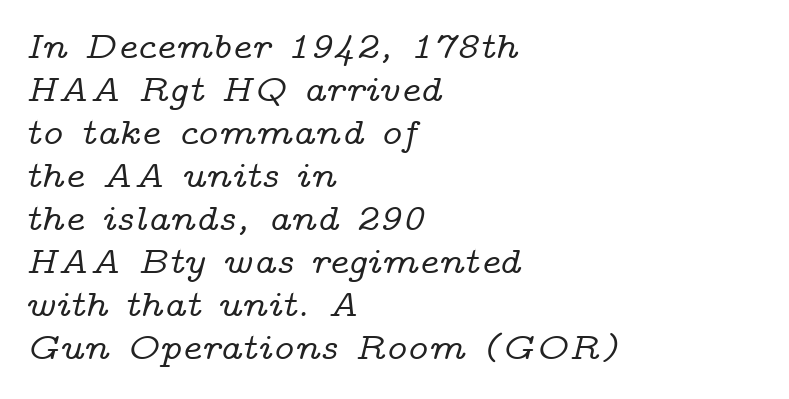
Q: Is the text italic (slanted)? A: Yes, it leans right by about 14 degrees.
Q: Is the typeface a serif or a sans-serif typeface? A: Serif.
Q: Is the text underlined? A: No.
Q: How is the paragraph aligned? A: Left-aligned.
Q: Is the spacing between letters normal or unusually wide? A: Normal.
Q: Is the spacing between lines tight, normal or loose? A: Tight.
Q: Width (condensed, normal, or wide)? A: Wide.
Q: Stroke contrast? A: Low.
Q: x-height? A: Medium.
Q: Monospaced? A: No.
